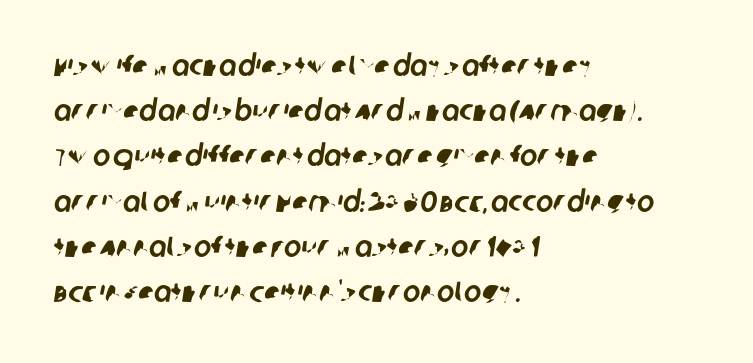
The image shows 29 px sans-serif type; set left-aligned, normal line spacing (1.56x), normal letter spacing, not underlined; low stroke contrast and a large x-height.
